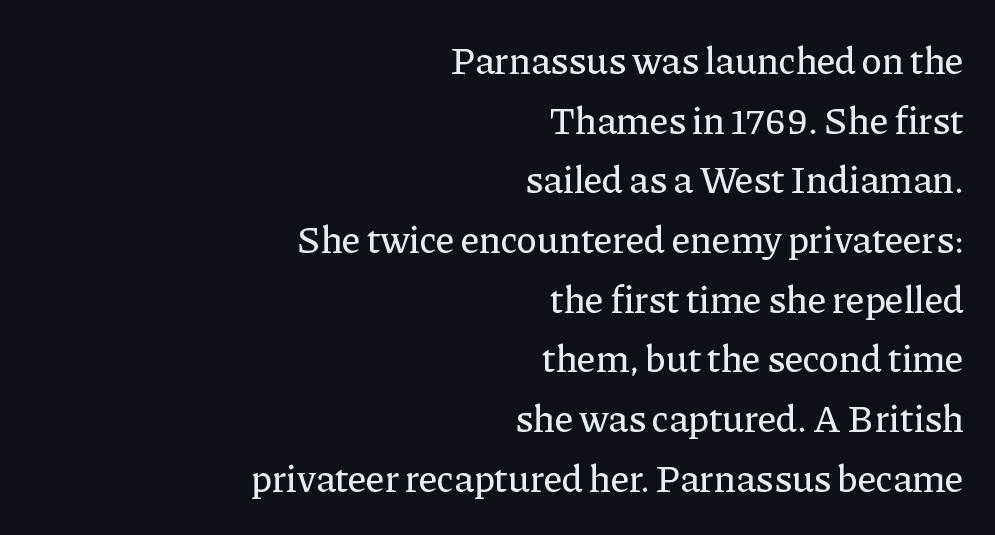
{"serif": "yes", "italic": "no", "width": "normal", "stroke_contrast": "low", "x_height": "medium", "monospaced": "no", "underline": "no", "align": "right", "line_spacing": "normal", "line_spacing_ratio": 1.57, "letter_spacing": "normal", "letter_spacing_em": 0.0, "glyph_px": 38}
